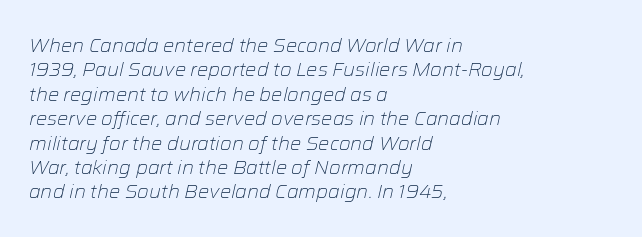
The image shows 20 px text type, italic (leaning right); set left-aligned, line spacing 1.22x, normal letter spacing, not underlined.
